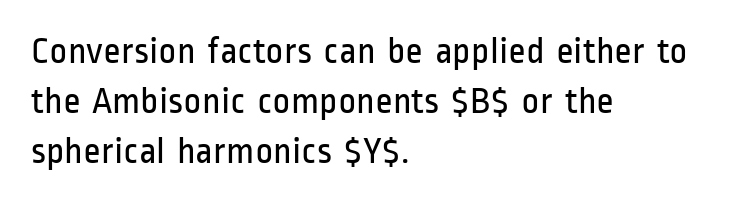
The image shows 38 px regular-weight, condensed sans-serif type, upright; set left-aligned, normal line spacing (1.31x), normal letter spacing, not underlined; low stroke contrast and a medium x-height.
